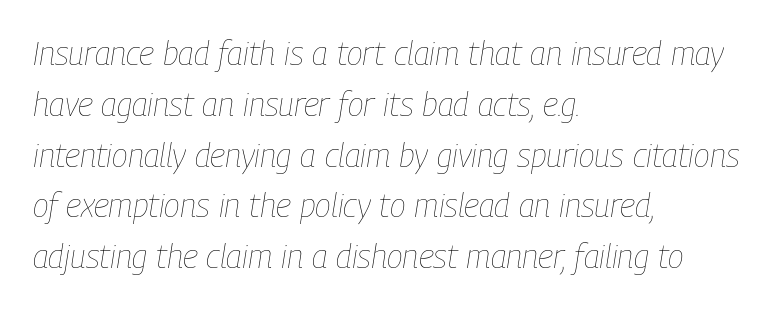
Q: Is the text bold? A: No.
Q: Is the text italic (slanted)? A: Yes, it leans right by about 9 degrees.
Q: Is the text underlined? A: No.
Q: How is the paragraph aligned? A: Left-aligned.
Q: Is the spacing between letters normal or unusually wide? A: Normal.
Q: Is the spacing between lines tight, normal or loose? A: Normal.
Q: Width (condensed, normal, or wide)? A: Condensed.
Q: Stroke contrast? A: Low.
Q: x-height? A: Medium.
Q: Monospaced? A: No.
